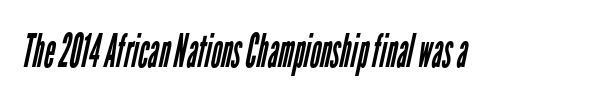
The image shows 46 px regular-weight, condensed sans-serif type; set normal letter spacing, not underlined; low stroke contrast and a medium x-height.
